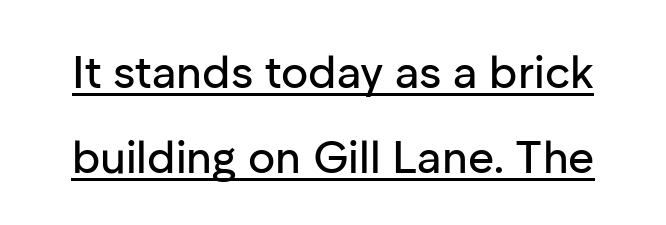
{"serif": "no", "italic": "no", "width": "normal", "stroke_contrast": "low", "x_height": "medium", "monospaced": "no", "underline": "yes", "line_spacing_ratio": 1.89, "letter_spacing": "normal", "letter_spacing_em": 0.0, "glyph_px": 45}
